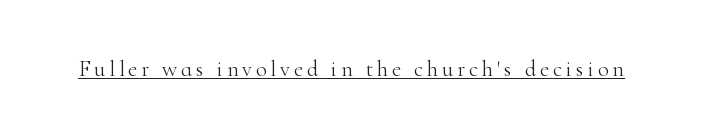
The image shows 23 px text type, upright; set underlined.
